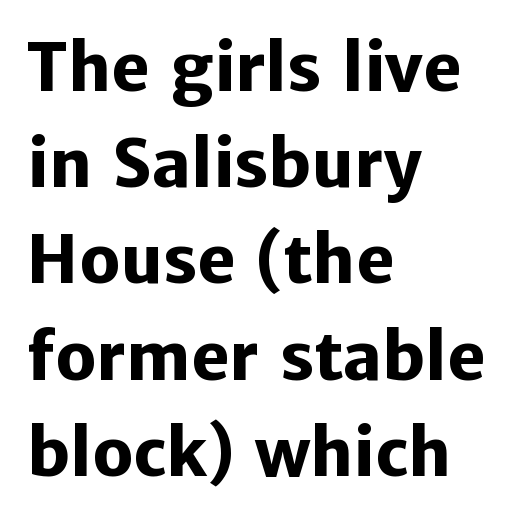
The image shows 65 px heavy sans-serif type, upright; set left-aligned, normal line spacing (1.48x), normal letter spacing, not underlined; low stroke contrast and a medium x-height.
